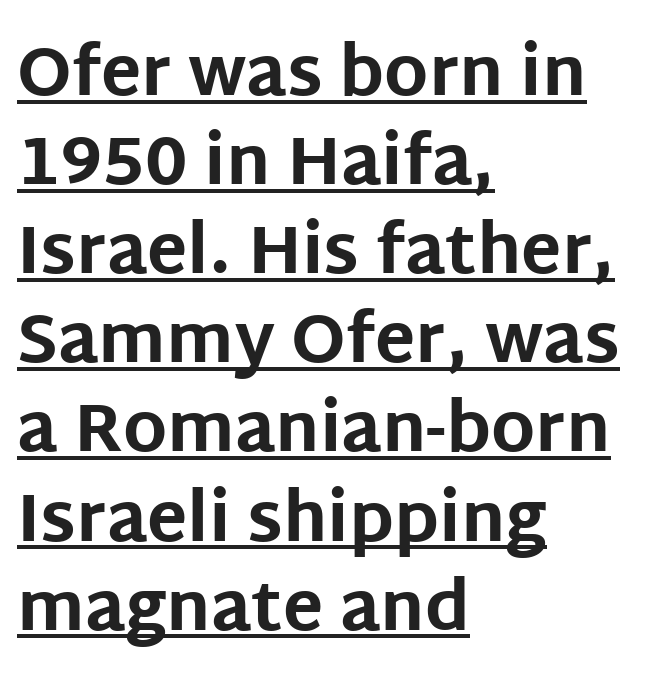
The image shows 67 px bold sans-serif type, upright; set left-aligned, normal line spacing (1.33x), normal letter spacing, underlined; low stroke contrast and a large x-height.
